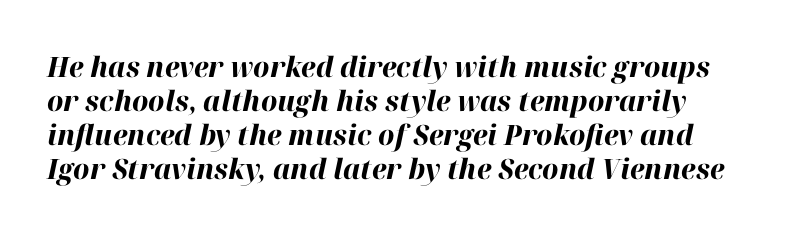
{"italic": "yes", "lean": "right", "slant_degrees": 12, "bold": "yes", "weight": "bold", "width": "normal", "stroke_contrast": "high", "x_height": "medium", "monospaced": "no", "underline": "no", "align": "left", "line_spacing_ratio": 1.22, "letter_spacing": "normal", "letter_spacing_em": 0.0, "glyph_px": 28}
